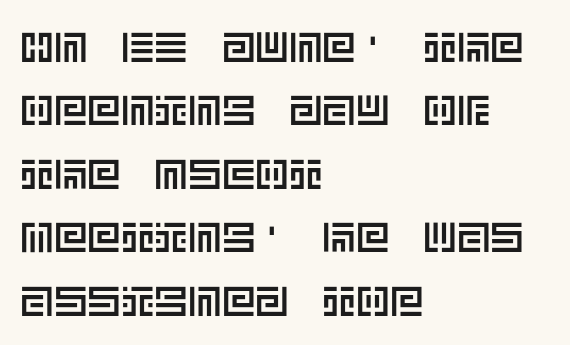
The image shows 42 px text type, upright; set left-aligned, normal line spacing (1.51x), normal letter spacing, not underlined; a large x-height.
